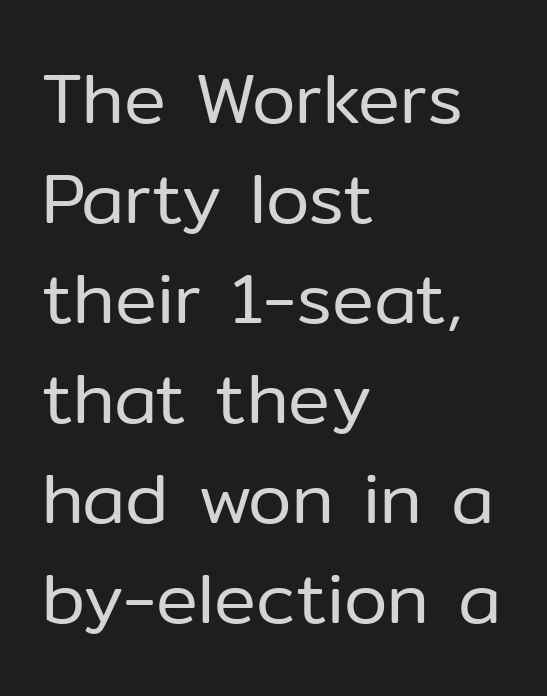
Q: Is the text bold? A: No.
Q: Is the text italic (slanted)? A: No, it is upright.
Q: Is the typeface a serif or a sans-serif typeface? A: Sans-serif.
Q: Is the text underlined? A: No.
Q: How is the paragraph aligned? A: Left-aligned.
Q: Is the spacing between letters normal or unusually wide? A: Normal.
Q: Is the spacing between lines tight, normal or loose? A: Normal.
Q: Width (condensed, normal, or wide)? A: Normal.
Q: Stroke contrast? A: Low.
Q: x-height? A: Medium.
Q: Monospaced? A: No.
